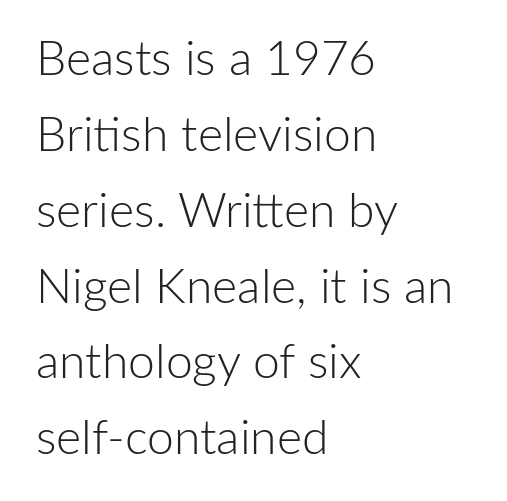
Line spacing here is normal. A clean baseline with only descenders dipping below it. The letters advance in unequal steps, a hallmark of proportional type. Spacing between characters is what you'd get straight out of the box. All the whitespace from short lines collects on the right.
